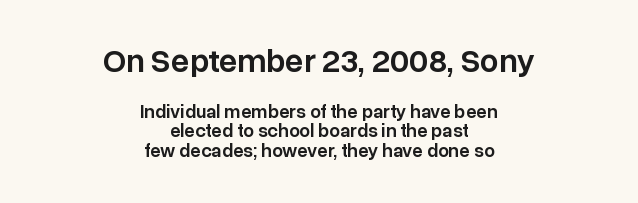
{"serif": "no", "italic": "no", "bold": "semi", "weight": "semibold", "width": "normal", "stroke_contrast": "low", "x_height": "medium", "monospaced": "no", "underline": "no", "align": "center", "line_spacing": "tight", "line_spacing_ratio": 1.02, "letter_spacing": "normal", "letter_spacing_em": 0.0, "larger_block": "first", "size_ratio": 1.74, "glyph_px": 33}
